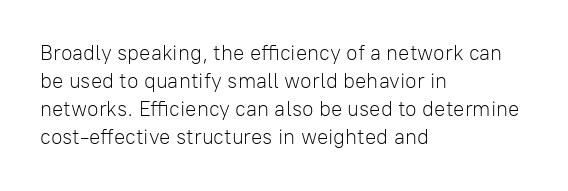
{"italic": "no", "bold": "no", "underline": "no", "align": "left", "line_spacing": "normal", "line_spacing_ratio": 1.34, "letter_spacing": "normal", "letter_spacing_em": 0.0, "glyph_px": 21}
